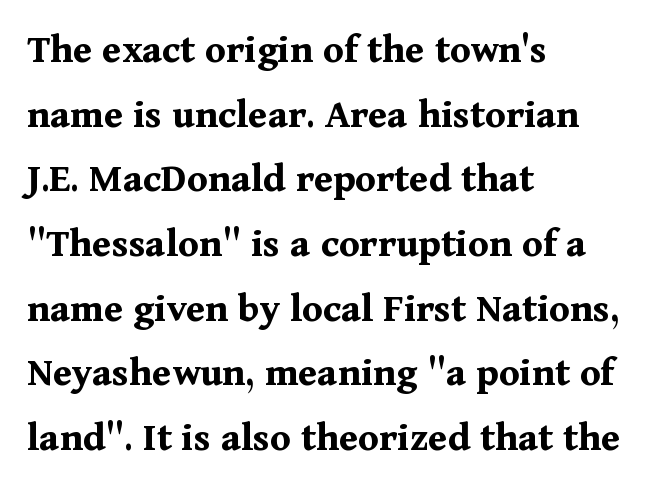
Q: Is the text bold? A: Yes.
Q: Is the text italic (slanted)? A: No, it is upright.
Q: Is the typeface a serif or a sans-serif typeface? A: Serif.
Q: Is the text underlined? A: No.
Q: How is the paragraph aligned? A: Left-aligned.
Q: Is the spacing between letters normal or unusually wide? A: Normal.
Q: Is the spacing between lines tight, normal or loose? A: Normal.
Q: Width (condensed, normal, or wide)? A: Normal.
Q: Stroke contrast? A: Medium.
Q: x-height? A: Medium.
Q: Monospaced? A: No.
